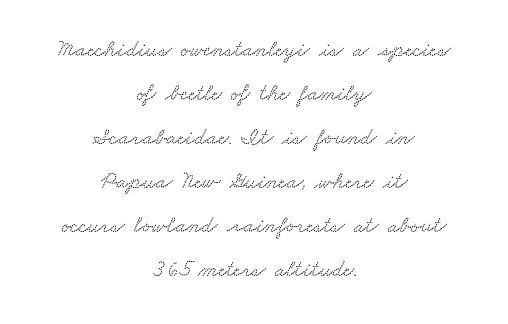
Q: Is the text underlined? A: No.
Q: How is the paragraph aligned? A: Centered.
Q: Is the spacing between letters normal or unusually wide? A: Normal.
Q: Is the spacing between lines tight, normal or loose? A: Loose.
